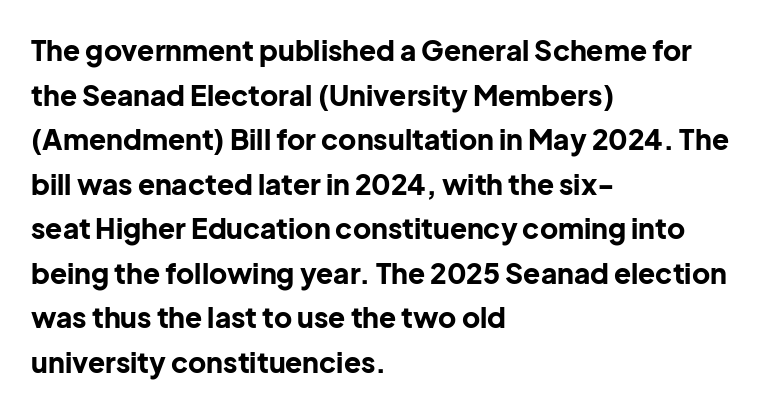
Here the glyphs are tracked normally, forming tight word shapes. On the weight axis this lands at bold, roughly 700. The type sits square on the baseline with zero lean. This rendering employs a face without finishing strokes, i.e., a sans-serif. Note the varied advance widths — an 'i' is clearly narrower than an 'm'. Baseline-to-baseline distance is the conventional proportion of letter height.
